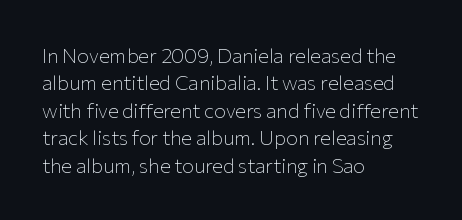
Caption: standard tracking, unaltered. Alignment: flush left. Line spacing here is normal. Weight: not bold — regular or lighter.
